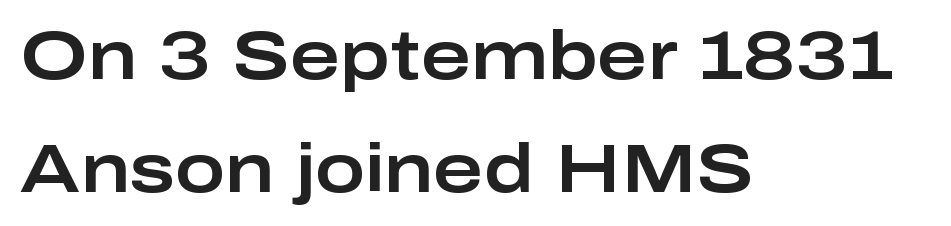
{"serif": "no", "italic": "no", "width": "wide", "stroke_contrast": "low", "x_height": "medium", "monospaced": "no", "underline": "no", "align": "left", "line_spacing": "normal", "line_spacing_ratio": 1.66, "letter_spacing": "normal", "letter_spacing_em": 0.0, "glyph_px": 68}
